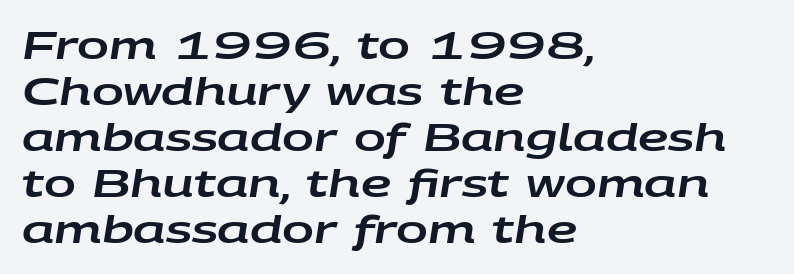
The image shows 38 px wide type, italic (leaning right); set left-aligned, line spacing 1.21x, normal letter spacing, not underlined; low stroke contrast and a large x-height.
